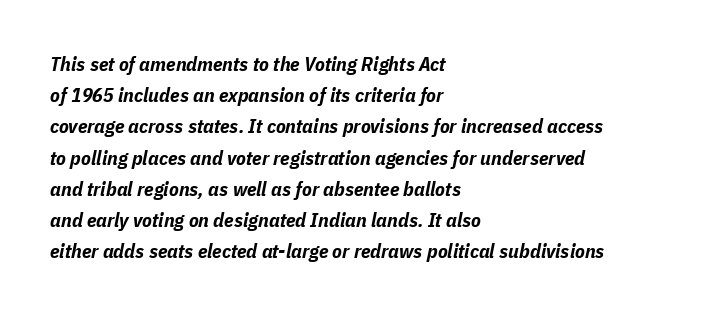
Q: Is the text bold? A: Yes.
Q: Is the text italic (slanted)? A: Yes, it leans right by about 11 degrees.
Q: Is the text underlined? A: No.
Q: How is the paragraph aligned? A: Left-aligned.
Q: Is the spacing between letters normal or unusually wide? A: Normal.
Q: Is the spacing between lines tight, normal or loose? A: Normal.
